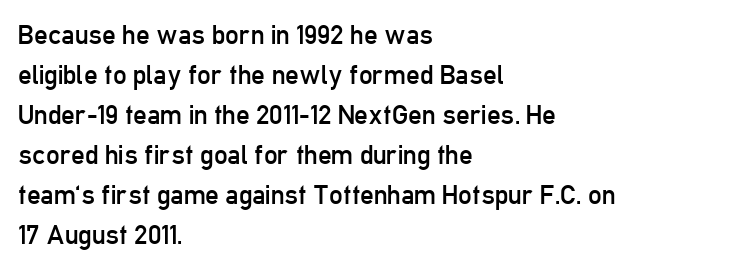
Italic: no, the glyphs are upright roman. Observe the ordinary spacing: letters are neighbours, not strangers. Line spacing here is normal. The zone under the glyphs is completely vacant. These lines stack with their left ends in a neat column.
